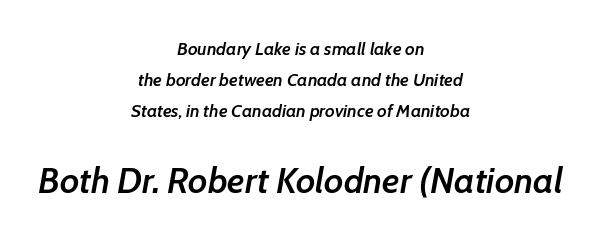
The image shows 36 px semibold type, italic (leaning right); set centered, line spacing 1.71x, normal letter spacing, not underlined; the second (bottom) block is 2.0x larger; low stroke contrast and a medium x-height.
